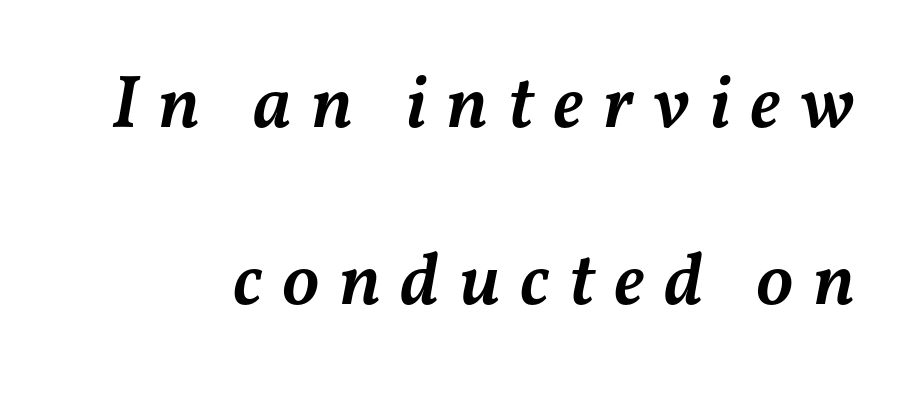
The lines are spread far apart with generous leading. Do the characters align in a grid? No, the font is proportional. Typesetter's note: demi weight, one step under bold. The face used here is rendered with a markedly widened letterfit.
